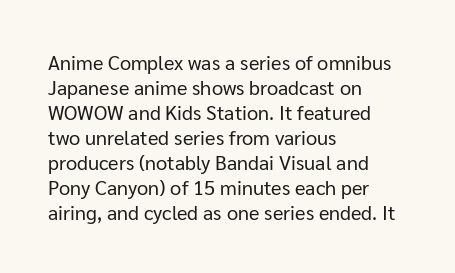
Underline: absent. These glyphs show unthickened strokes, regular width or finer. The leading is moderate, giving the passage an even texture. Upright lettering throughout.
